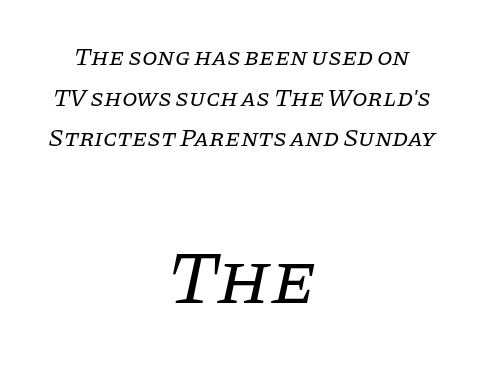
Stems and bowls with no extra thickness — not bold. Yep, that's italic — everything's leaning. These lines keep a tight, regular rhythm from letter to letter. A typesetter would call this proportional, since set widths differ per character. The second block has been scaled up relative to the first.
